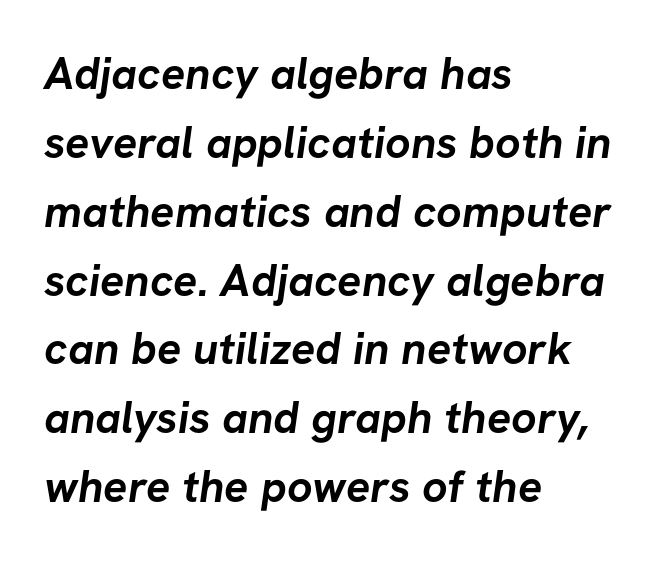
{"serif": "no", "bold": "yes", "weight": "semibold", "width": "normal", "stroke_contrast": "low", "x_height": "medium", "monospaced": "no", "underline": "no", "align": "left", "line_spacing": "normal", "line_spacing_ratio": 1.53, "letter_spacing": "normal", "letter_spacing_em": 0.0, "glyph_px": 45}
